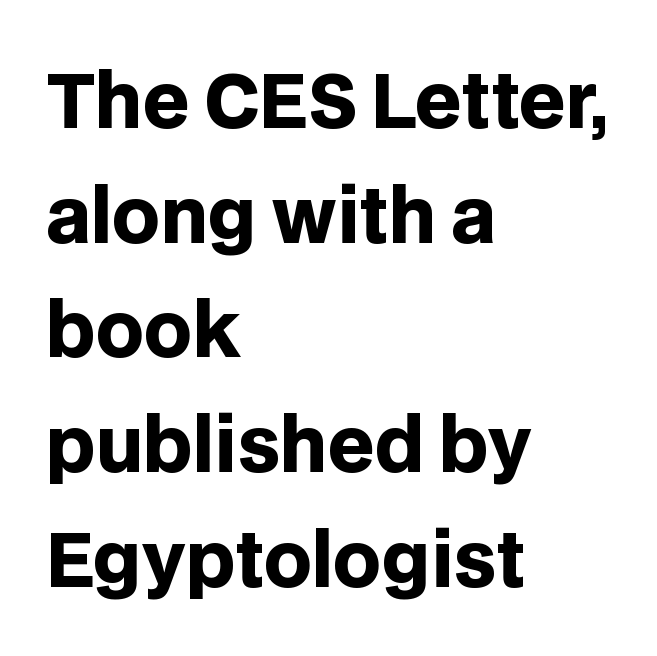
The image shows 74 px heavy sans-serif type, upright; set left-aligned, normal line spacing (1.55x), normal letter spacing, not underlined; low stroke contrast and a large x-height.
